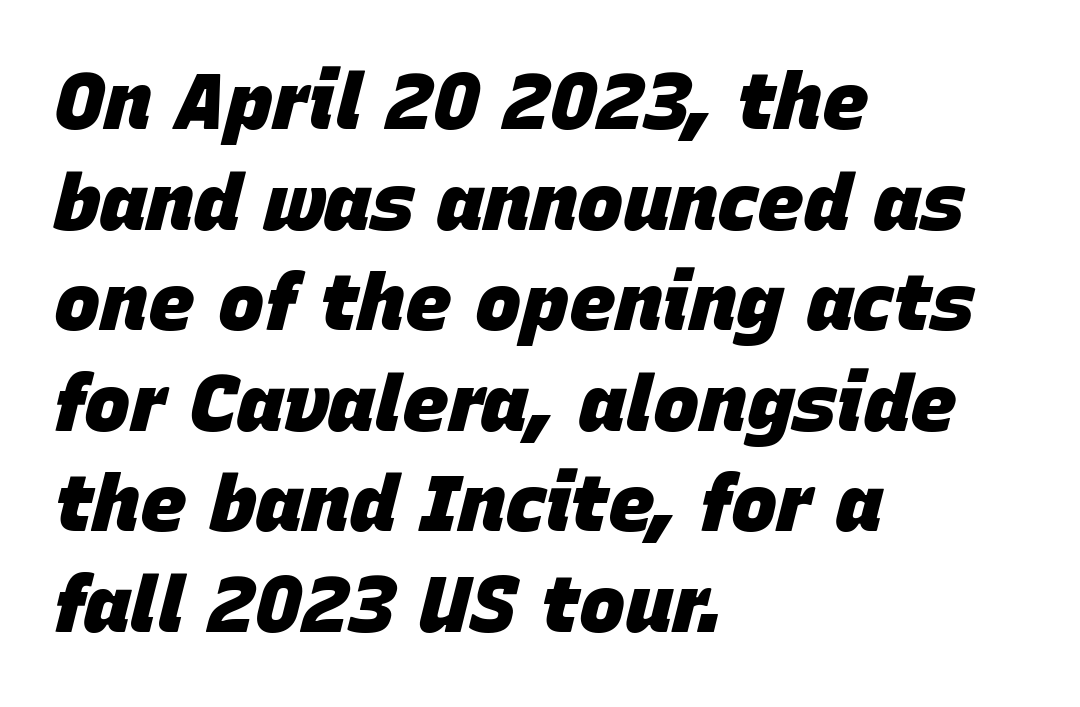
{"italic": "yes", "lean": "right", "slant_degrees": 15, "bold": "yes", "weight": "heavy", "width": "normal", "stroke_contrast": "low", "x_height": "large", "monospaced": "no", "underline": "no", "align": "left", "line_spacing": "normal", "line_spacing_ratio": 1.29, "letter_spacing": "normal", "letter_spacing_em": 0.0, "glyph_px": 78}
